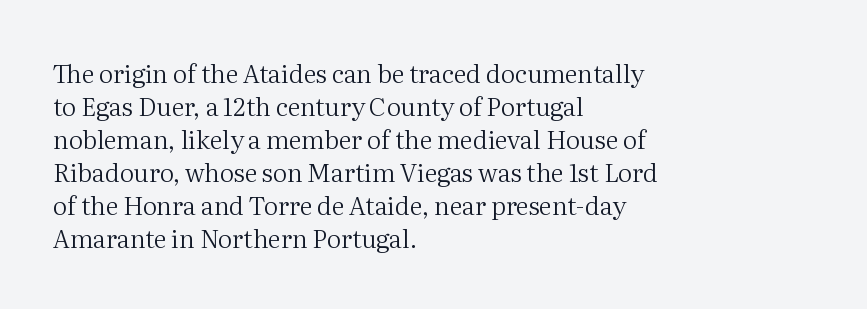
The setting favours the left margin, as ordinary paragraphs usually do. The letters stand upright; this is a roman face. Does the leading feel generous? No, just average. The passage shown has conventional tracking throughout. Each stroke keeps to a modest, everyday thickness or less.
